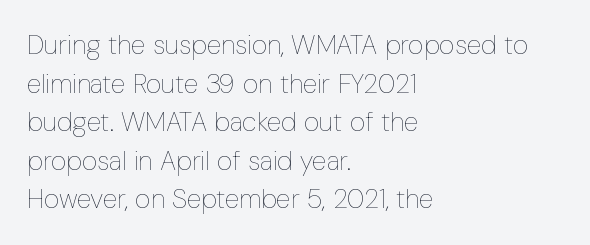
The image shows 27 px text type, upright; set left-aligned, normal line spacing (1.43x), normal letter spacing, not underlined.
